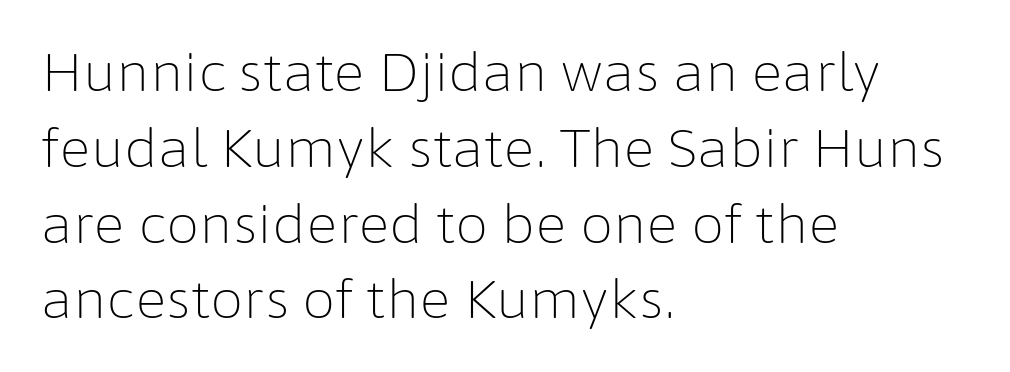
No heavy texture on the line: the type isn't bold. Does the leading feel generous? No, just average. Every row of glyphs begins at an identical x-position on the left. Is this a fixed-width face? No — the glyphs have proportional, varying widths. Look at the tracking — it's just the regular setting, nothing added.
